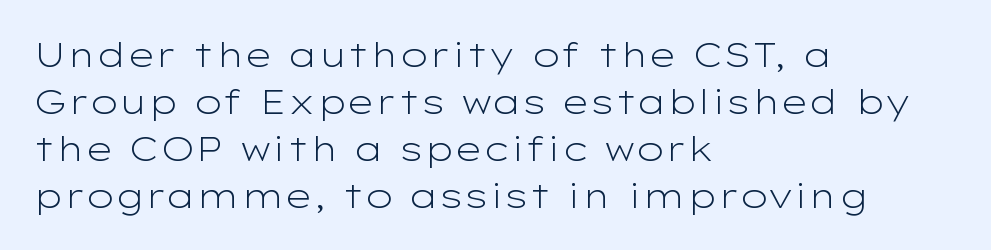
A typesetter would call this leading conventional body-copy spacing. Visually the block forms a straight wall on the left and a jagged coastline on the right. Clear beneath every line of the passage. The typography opts for an upright posture over an oblique one.
